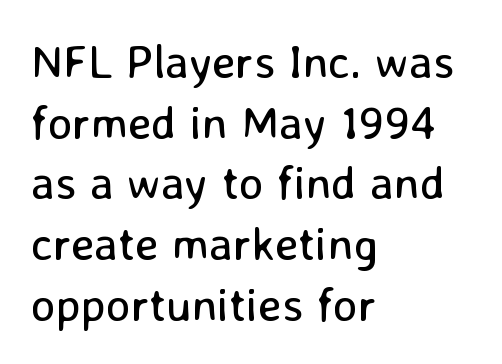
Q: Is the text bold? A: No.
Q: Is the text italic (slanted)? A: No, it is upright.
Q: Is the typeface a serif or a sans-serif typeface? A: Sans-serif.
Q: Is the text underlined? A: No.
Q: How is the paragraph aligned? A: Left-aligned.
Q: Is the spacing between letters normal or unusually wide? A: Normal.
Q: Is the spacing between lines tight, normal or loose? A: Normal.
Q: Width (condensed, normal, or wide)? A: Normal.
Q: Stroke contrast? A: Low.
Q: x-height? A: Medium.
Q: Monospaced? A: No.
